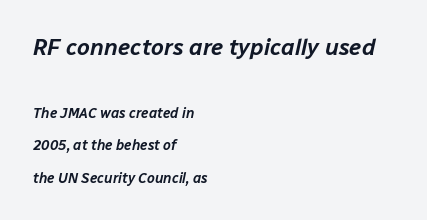
{"italic": "yes", "lean": "right", "slant_degrees": 12, "underline": "no", "align": "left", "line_spacing": "loose", "line_spacing_ratio": 2.3, "letter_spacing": "normal", "letter_spacing_em": 0.0, "larger_block": "first", "size_ratio": 1.64, "glyph_px": 23}
